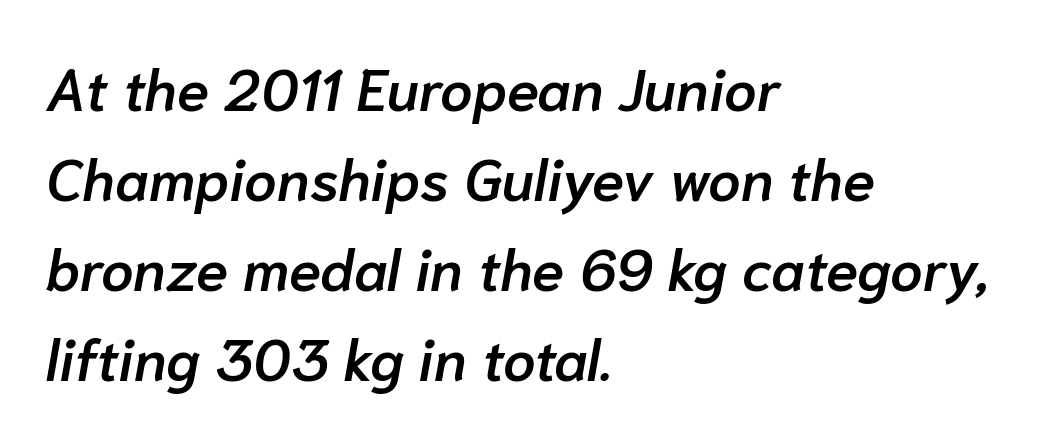
The font is running at a semibold setting, under full bold. Casual observation: everything's shoved over to the left. The designer left line spacing at the default. Is this a fixed-width face? No — the glyphs have proportional, varying widths. These lines keep a tight, regular rhythm from letter to letter. Yep, that's italic — everything's leaning.
